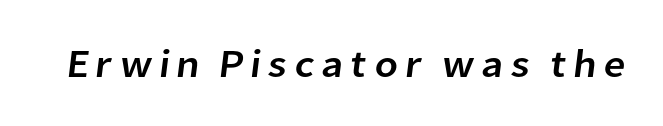
The image shows 39 px sans-serif type; set not underlined; low stroke contrast and a medium x-height.
